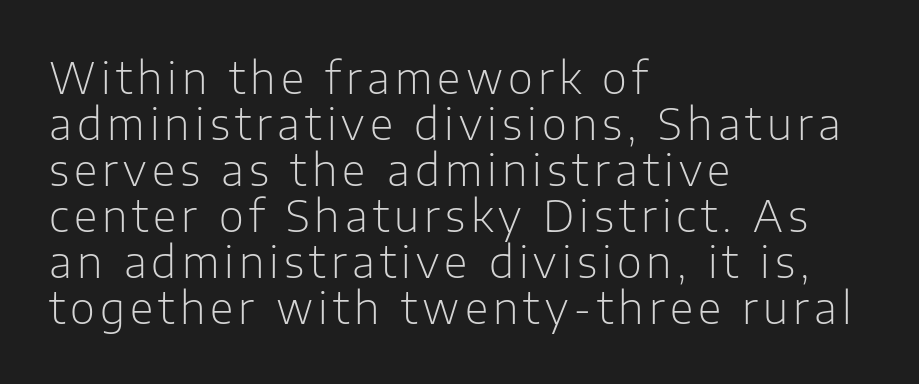
{"serif": "no", "italic": "no", "bold": "no", "weight": "light", "width": "normal", "stroke_contrast": "low", "x_height": "medium", "monospaced": "no", "underline": "no", "align": "left", "line_spacing": "tight", "line_spacing_ratio": 1.07, "glyph_px": 43}
